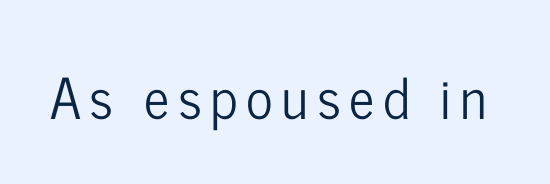
Q: Is the text italic (slanted)? A: No, it is upright.
Q: Is the typeface a serif or a sans-serif typeface? A: Sans-serif.
Q: Is the text underlined? A: No.
Q: Width (condensed, normal, or wide)? A: Condensed.
Q: Stroke contrast? A: Low.
Q: x-height? A: Medium.
Q: Monospaced? A: No.
